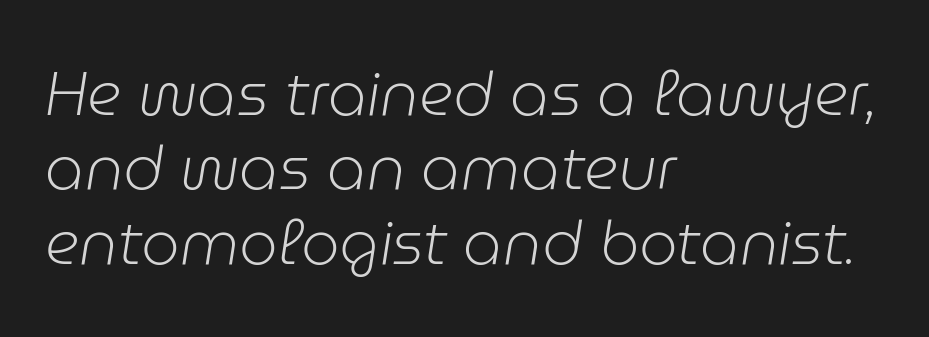
Italic? Definitely — the glyphs are oblique. Do the characters align in a grid? No, the font is proportional. The specimen omits any rule beneath the text block's lines. The strokes carry an ordinary text weight at most. Line beginnings align vertically; line endings do not. These lines keep a tight, regular rhythm from letter to letter.
